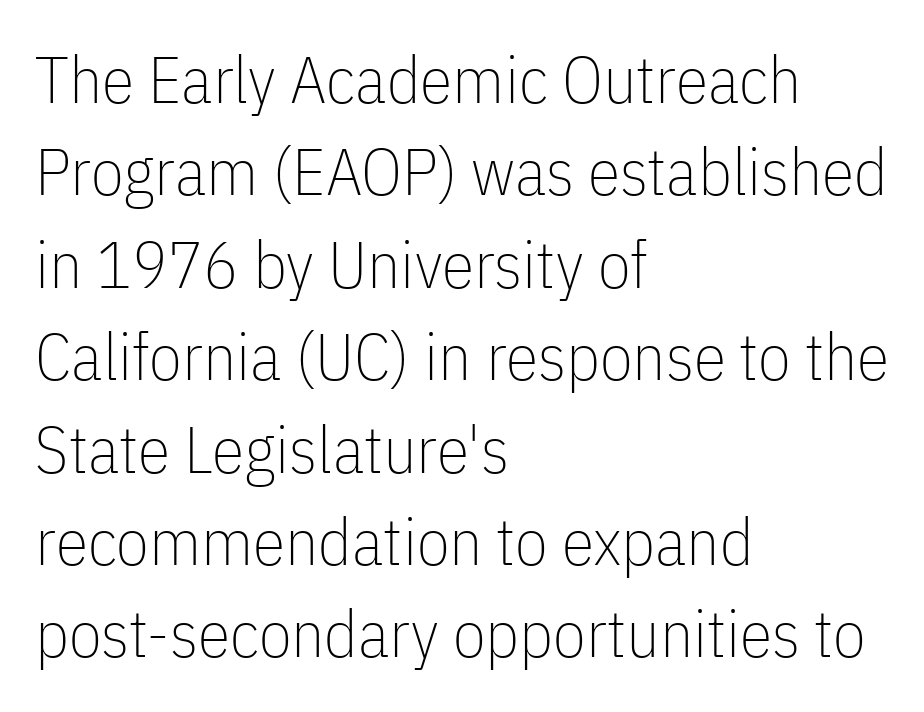
Each letter's strokes conclude bluntly, with no projecting serifs. Alignment: flush left. Italic: no, the glyphs are upright roman. Check the space under the baseline: it is left empty. Does extra space separate the letters? No, they use regular spacing. The leading is moderate, giving the passage an even texture.
